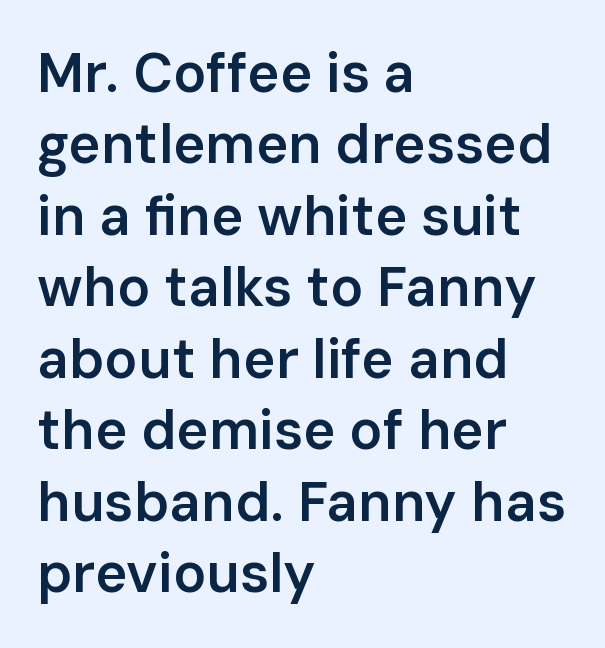
Q: Is the text bold? A: Semi-bold.
Q: Is the text italic (slanted)? A: No, it is upright.
Q: Is the typeface a serif or a sans-serif typeface? A: Sans-serif.
Q: Is the text underlined? A: No.
Q: How is the paragraph aligned? A: Left-aligned.
Q: Is the spacing between letters normal or unusually wide? A: Normal.
Q: Is the spacing between lines tight, normal or loose? A: Normal.
Q: Width (condensed, normal, or wide)? A: Normal.
Q: Stroke contrast? A: Low.
Q: x-height? A: Medium.
Q: Monospaced? A: No.
